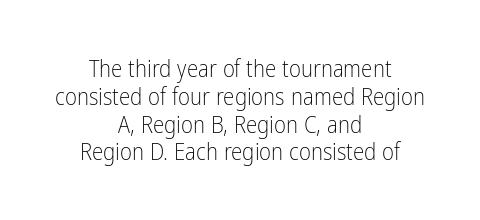
Rendered with straight, roman letterforms. Underline: absent. Between one letter and the next there's only the usual sliver of space. Each line is balanced around a shared central axis.
